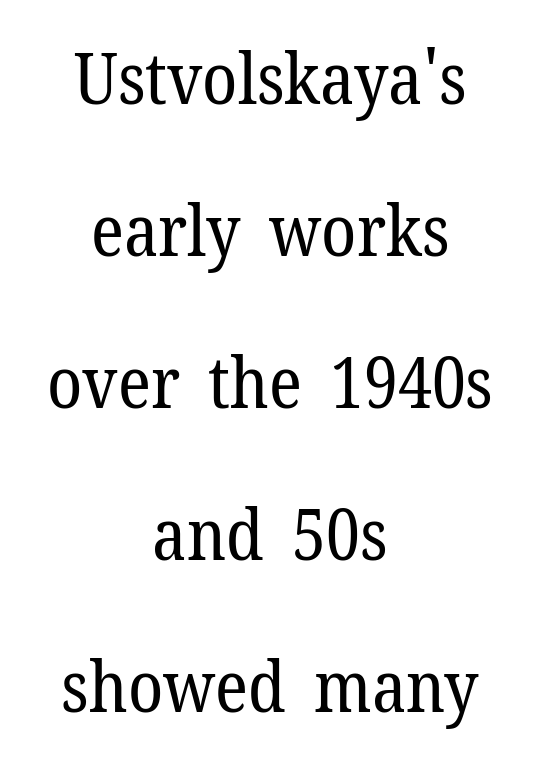
{"serif": "yes", "italic": "no", "bold": "no", "weight": "regular", "width": "normal", "stroke_contrast": "low", "x_height": "medium", "monospaced": "no", "underline": "no", "align": "center", "line_spacing": "loose", "line_spacing_ratio": 2.14, "letter_spacing": "normal", "letter_spacing_em": 0.0, "glyph_px": 71}
